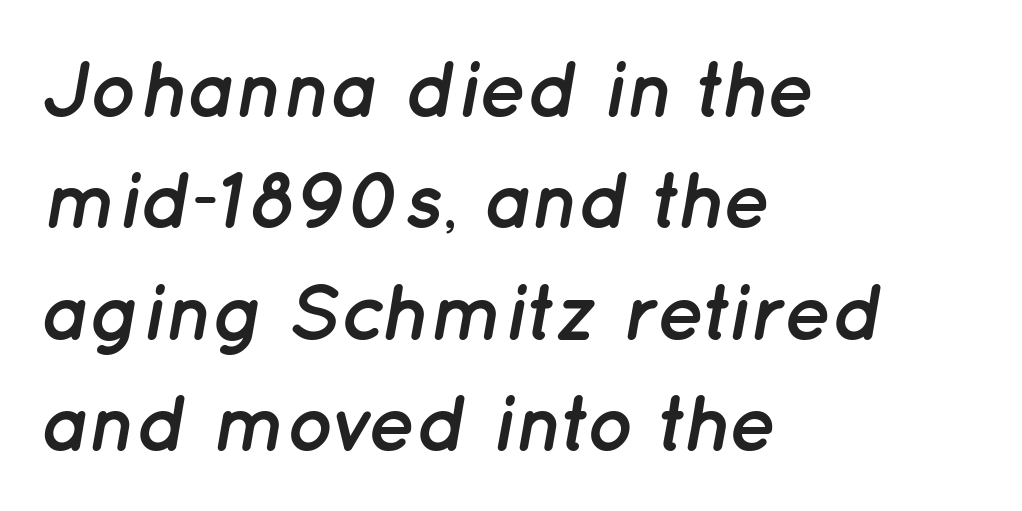
The image shows 79 px semibold type, italic (leaning right); set left-aligned, normal line spacing (1.41x), normal letter spacing, not underlined; low stroke contrast and a medium x-height.
